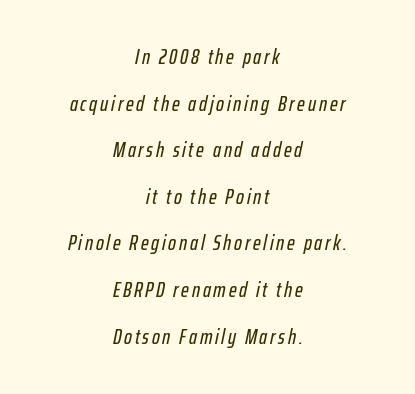
{"italic": "yes", "lean": "right", "slant_degrees": 12, "underline": "no", "align": "center", "line_spacing": "loose", "line_spacing_ratio": 2.22, "glyph_px": 21}
